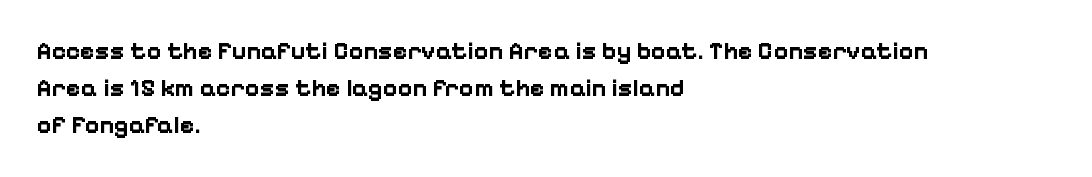
Italic: no, the glyphs are upright roman. Weight: bold. A typesetter would call this zero additional tracking. Does the copy run flush right? No — it runs flush left. In terms of leading, this rendering sits right in the middle. Quick note: underline off.
